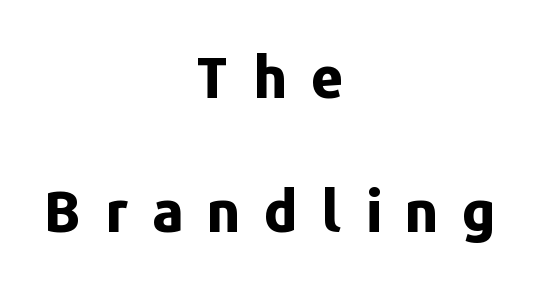
The image shows 56 px bold sans-serif type, upright; set centered, loose line spacing (2.39x), unusually wide letter spacing (+0.43 em), not underlined; low stroke contrast and a medium x-height.
